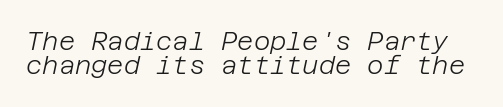
Inter-character spacing is left at the font's built-in metrics. Quick note: interline space is minimal. This reads as an unemphasized weight, regular at the heaviest. Beneath every word, the page is bare.
